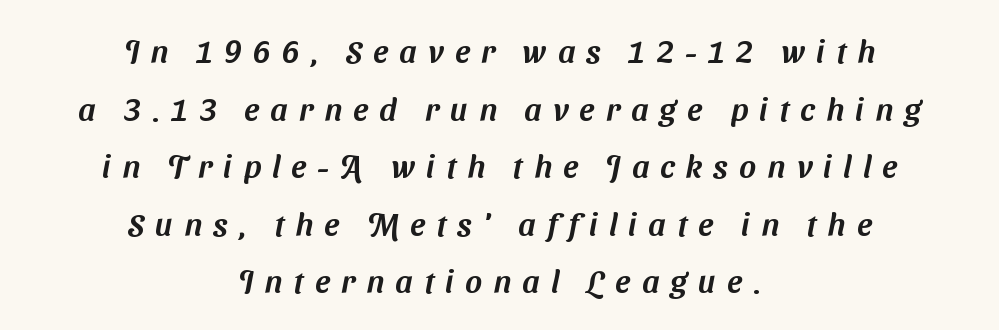
Honestly, there is no underline to notice here at all. Glyph-to-glyph distance is far greater than everyday printed text. Looks like regular typesetting: each glyph gets only the width it needs. The paragraph has two soft edges and a firm central axis. The rendering shows plain stroke endings on the letterforms — a sans-serif design.
